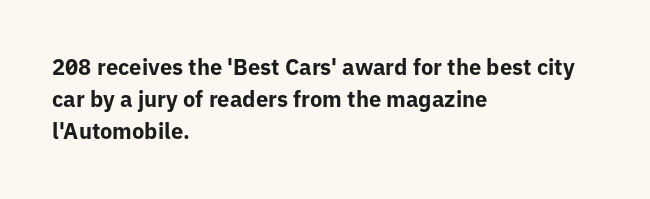
{"italic": "no", "bold": "yes", "underline": "no", "align": "left", "line_spacing": "normal", "line_spacing_ratio": 1.46, "letter_spacing": "normal", "letter_spacing_em": 0.0, "glyph_px": 22}
